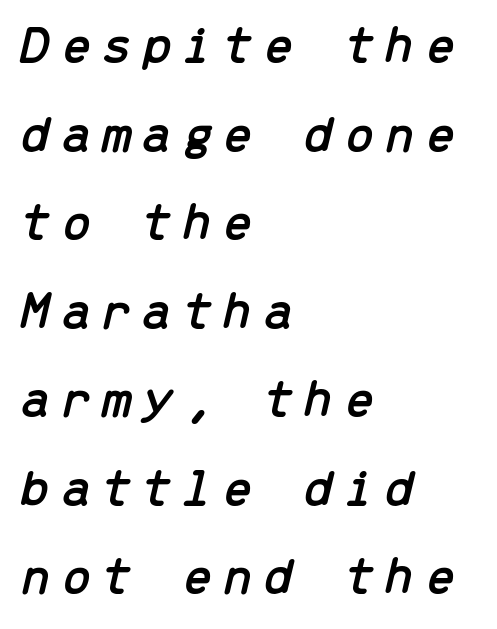
{"italic": "yes", "lean": "right", "slant_degrees": 13, "width": "normal", "stroke_contrast": "low", "x_height": "medium", "monospaced": "yes", "underline": "no", "align": "left", "line_spacing": "normal", "line_spacing_ratio": 1.64, "glyph_px": 54}
